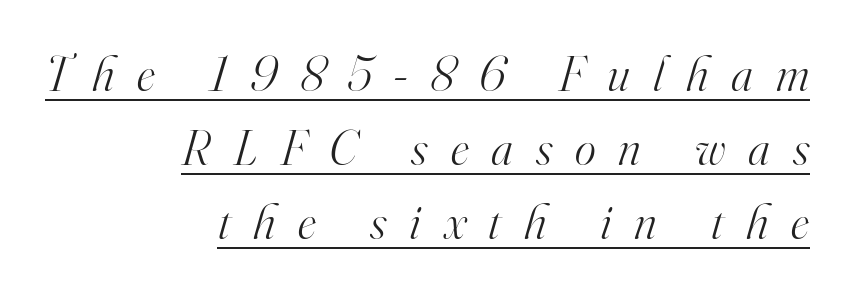
{"serif": "yes", "italic": "yes", "lean": "right", "slant_degrees": 16, "bold": "no", "weight": "light", "width": "normal", "stroke_contrast": "high", "x_height": "small", "monospaced": "no", "underline": "yes", "align": "right", "line_spacing": "normal", "line_spacing_ratio": 1.48, "letter_spacing": "wide", "letter_spacing_em": 0.46, "glyph_px": 50}
